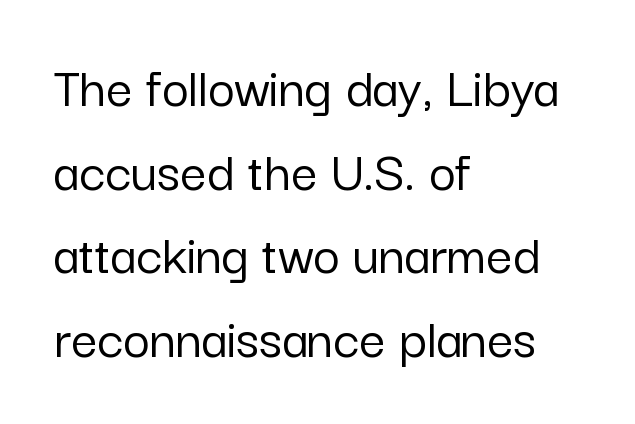
The image shows 58 px sans-serif type, upright; set left-aligned, normal line spacing (1.44x), normal letter spacing, not underlined; low stroke contrast and a medium x-height.
